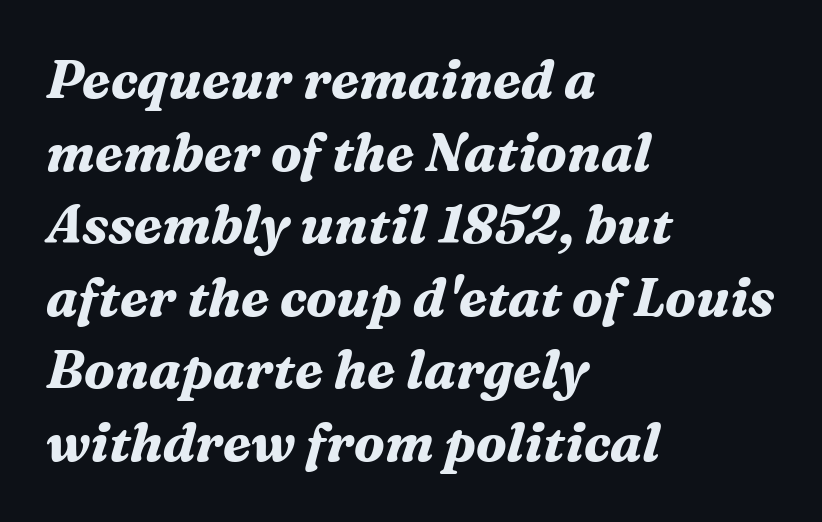
Q: Is the text bold? A: Yes.
Q: Is the text italic (slanted)? A: Yes, it leans right by about 16 degrees.
Q: Is the typeface a serif or a sans-serif typeface? A: Serif.
Q: Is the text underlined? A: No.
Q: How is the paragraph aligned? A: Left-aligned.
Q: Is the spacing between letters normal or unusually wide? A: Normal.
Q: Is the spacing between lines tight, normal or loose? A: Normal.
Q: Width (condensed, normal, or wide)? A: Normal.
Q: Stroke contrast? A: Medium.
Q: x-height? A: Medium.
Q: Monospaced? A: No.
